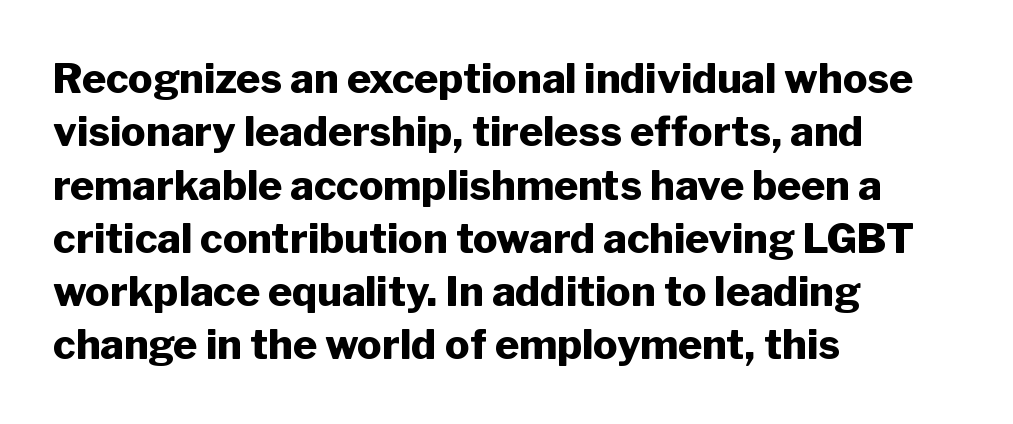
Every character sits straight up, as roman type does. Descenders hang freely into open space. The characters look thick and weighty, a clear bold. Each letter's strokes conclude bluntly, with no projecting serifs. Regular leading. Is this a fixed-width face? No — the glyphs have proportional, varying widths.
